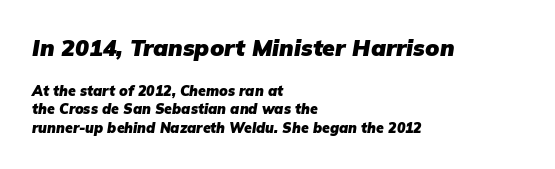
The image shows 23 px bold type, italic (leaning right); set left-aligned, normal line spacing (1.32x), normal letter spacing, not underlined; the first (top) block is 1.64x larger.
